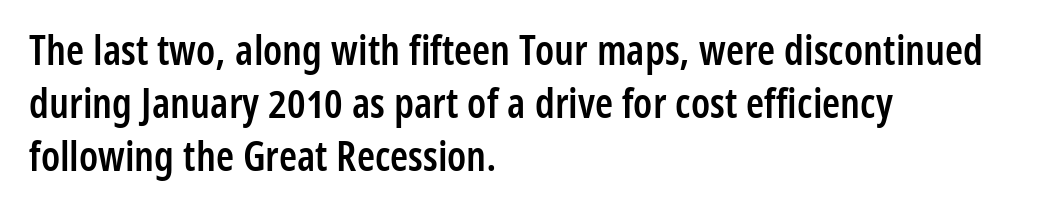
{"serif": "no", "italic": "no", "bold": "semi", "weight": "semibold", "width": "condensed", "stroke_contrast": "low", "x_height": "medium", "monospaced": "no", "underline": "no", "align": "left", "line_spacing": "normal", "line_spacing_ratio": 1.29, "letter_spacing": "normal", "letter_spacing_em": 0.0, "glyph_px": 41}
